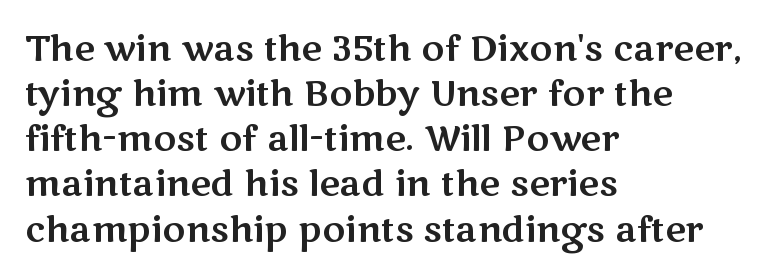
{"serif": "no", "italic": "no", "width": "wide", "stroke_contrast": "medium", "x_height": "medium", "monospaced": "no", "underline": "no", "align": "left", "line_spacing": "normal", "line_spacing_ratio": 1.29, "letter_spacing": "normal", "letter_spacing_em": 0.0, "glyph_px": 35}
